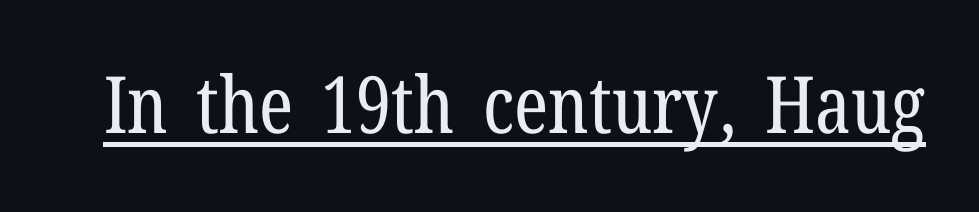
The image shows 79 px regular-weight, condensed serif type, upright; set normal letter spacing, underlined; low stroke contrast and a medium x-height.
